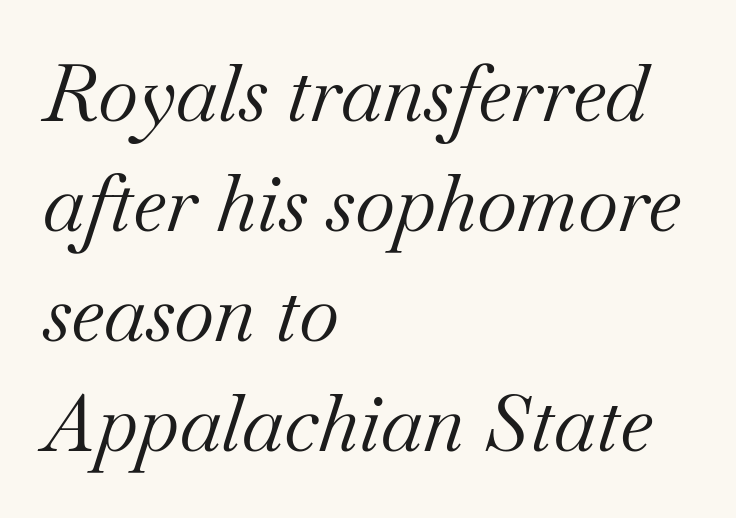
The image shows 78 px regular-weight serif type, italic (leaning right); set left-aligned, normal line spacing (1.41x), normal letter spacing, not underlined; medium stroke contrast and a small x-height.
